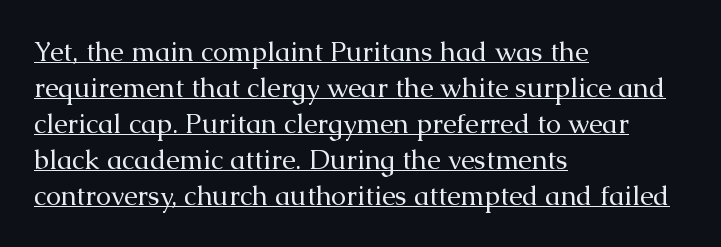
Q: Is the text bold? A: No.
Q: Is the text italic (slanted)? A: No, it is upright.
Q: Is the text underlined? A: Yes.
Q: How is the paragraph aligned? A: Left-aligned.
Q: Is the spacing between letters normal or unusually wide? A: Normal.
Q: Is the spacing between lines tight, normal or loose? A: Normal.
